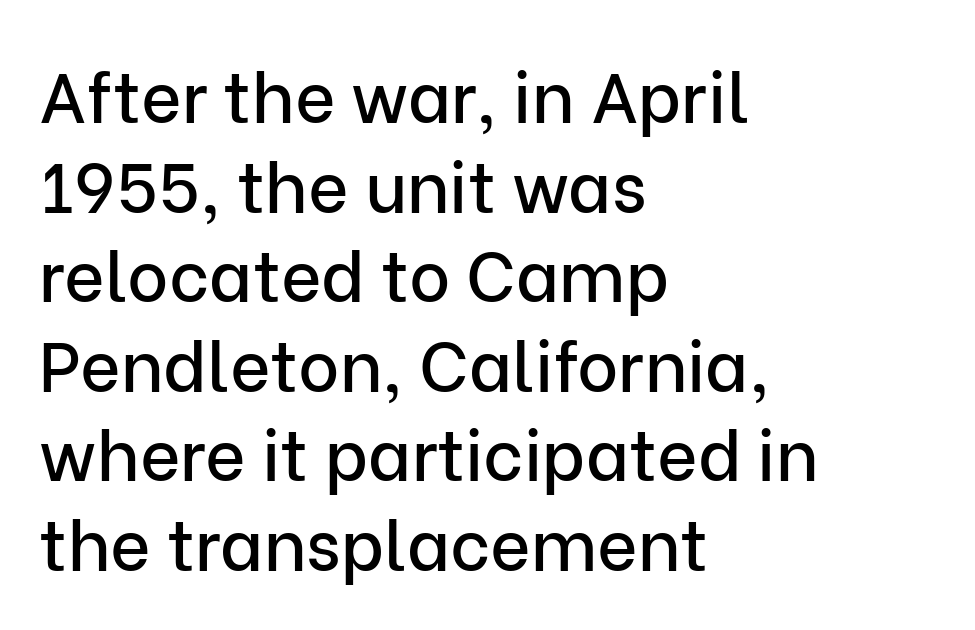
Q: Is the text italic (slanted)? A: No, it is upright.
Q: Is the typeface a serif or a sans-serif typeface? A: Sans-serif.
Q: Is the text underlined? A: No.
Q: How is the paragraph aligned? A: Left-aligned.
Q: Is the spacing between letters normal or unusually wide? A: Normal.
Q: Is the spacing between lines tight, normal or loose? A: Normal.
Q: Width (condensed, normal, or wide)? A: Normal.
Q: Stroke contrast? A: Low.
Q: x-height? A: Medium.
Q: Monospaced? A: No.
